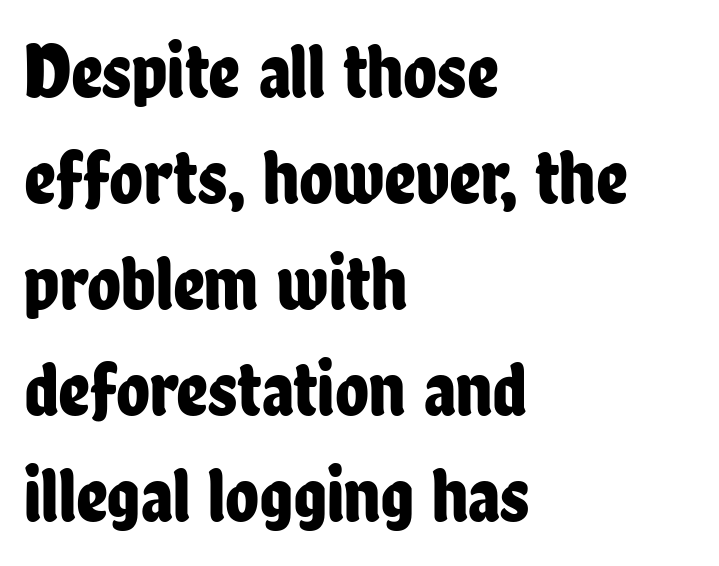
Successive baselines arrive at the customary interval. Upright lettering throughout. Left-aligned paragraph, ragged on the right. Clear beneath every line of the passage.
